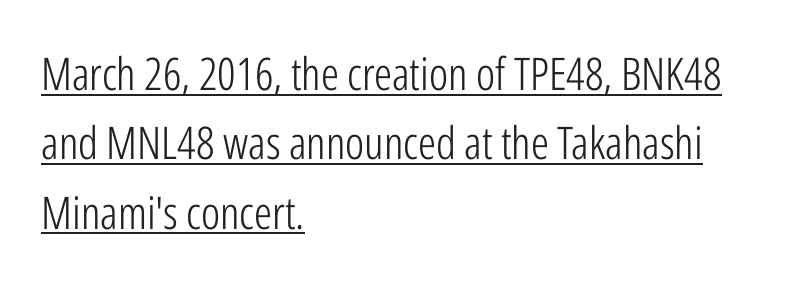
This sample uses a sans-serif face. Underlining? Definitely there. Regular leading. The letters advance in unequal steps, a hallmark of proportional type.
